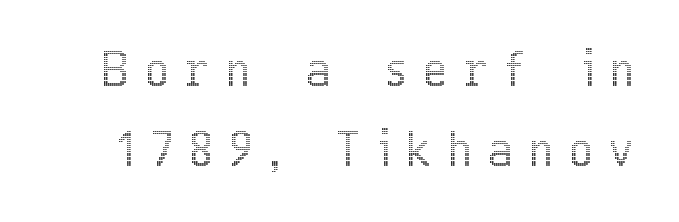
The image shows 47 px condensed type, upright; set line spacing 1.71x, unusually wide letter spacing (+0.38 em), not underlined; a medium x-height.
